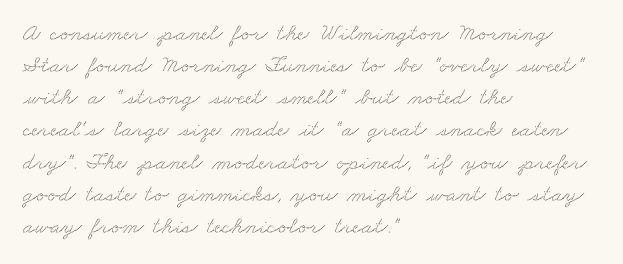
{"underline": "no", "align": "left", "line_spacing": "normal", "line_spacing_ratio": 1.34, "letter_spacing": "normal", "letter_spacing_em": 0.0, "glyph_px": 24}
